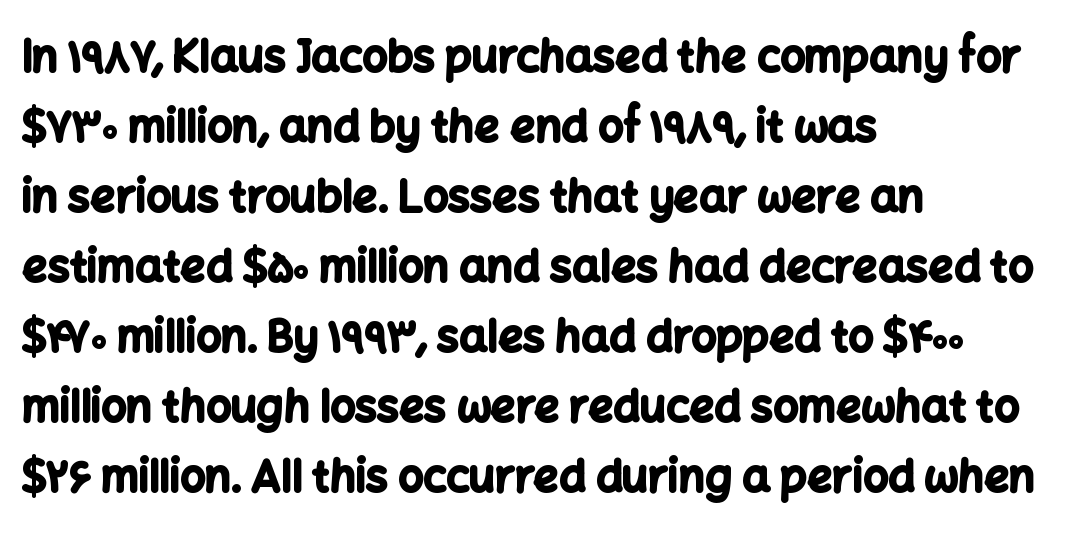
Q: Is the text bold? A: Yes.
Q: Is the text italic (slanted)? A: No, it is upright.
Q: Is the typeface a serif or a sans-serif typeface? A: Sans-serif.
Q: Is the text underlined? A: No.
Q: How is the paragraph aligned? A: Left-aligned.
Q: Is the spacing between letters normal or unusually wide? A: Normal.
Q: Is the spacing between lines tight, normal or loose? A: Normal.
Q: Width (condensed, normal, or wide)? A: Normal.
Q: Stroke contrast? A: Low.
Q: x-height? A: Medium.
Q: Monospaced? A: No.
